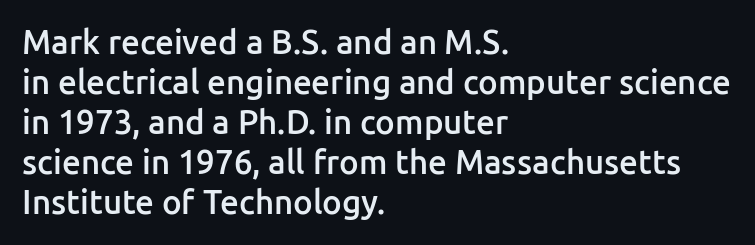
Character widths vary here, with narrow letters taking less room than wide ones. Tracking value appears to be zero — textbook default spacing. The face used here is a sans, in the tradition of grotesques and geometrics. I'd describe the lettering as semibold — firm but not a full bold.
